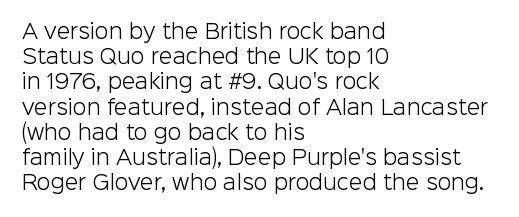
How would I describe the line gaps? Plain and ordinary. Stem width sits at or under what a default text font uses. Posture: straight, roman, zero tilt. Underlining? Definitely not there. How are the letters spaced? Ordinarily, with no added tracking. Alignment: flush left.
